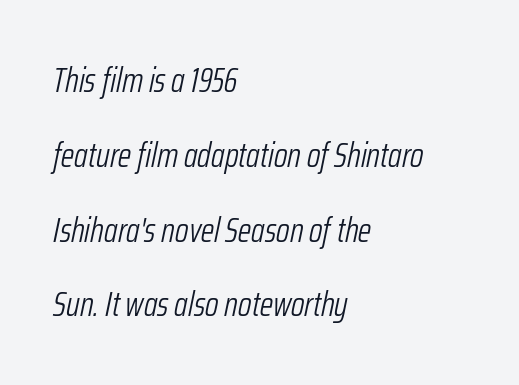
Q: Is the text bold? A: No.
Q: Is the text italic (slanted)? A: Yes, it leans right by about 12 degrees.
Q: Is the text underlined? A: No.
Q: How is the paragraph aligned? A: Left-aligned.
Q: Is the spacing between letters normal or unusually wide? A: Normal.
Q: Is the spacing between lines tight, normal or loose? A: Loose.
Q: Width (condensed, normal, or wide)? A: Condensed.
Q: Stroke contrast? A: Low.
Q: x-height? A: Medium.
Q: Monospaced? A: No.
